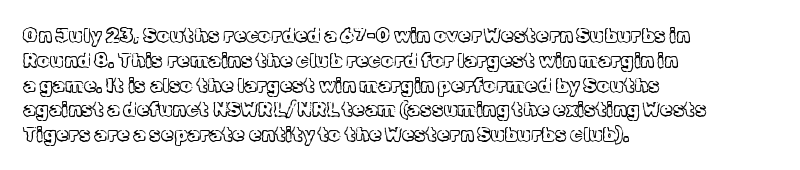
Each stroke keeps to a modest, everyday thickness or less. The type is set solid horizontally, with unmodified tracking. Italic: no, the glyphs are upright roman. In CSS terms this would be text-align: left.
